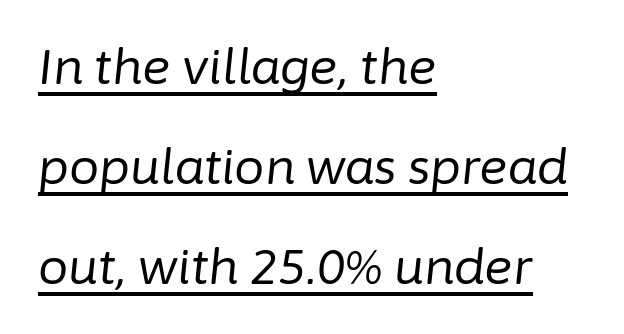
Q: Is the text bold? A: No.
Q: Is the text italic (slanted)? A: Yes, it leans right by about 6 degrees.
Q: Is the text underlined? A: Yes.
Q: How is the paragraph aligned? A: Left-aligned.
Q: Is the spacing between letters normal or unusually wide? A: Normal.
Q: Is the spacing between lines tight, normal or loose? A: Loose.
Q: Width (condensed, normal, or wide)? A: Normal.
Q: Stroke contrast? A: Low.
Q: x-height? A: Medium.
Q: Monospaced? A: No.
